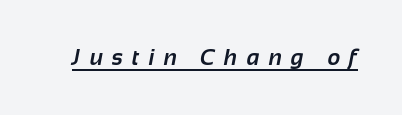
Q: Is the text bold? A: Yes.
Q: Is the text underlined? A: Yes.
Q: Is the spacing between letters normal or unusually wide? A: Unusually wide.
